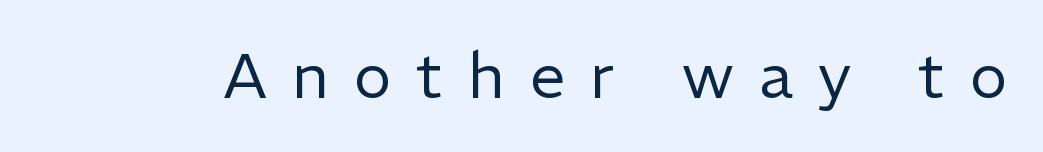
You could not count columns in this text — the font is proportionally spaced. Unbolded letterforms with no extra heft. You can tell from the bare stems that sans-serif type was used. Plain, unruled lines of type. The lettering stays uniformly vertical, giving the passage a roman look.
